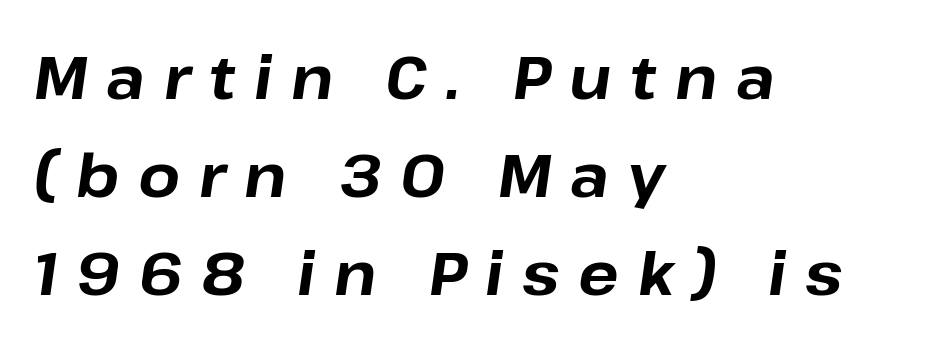
Q: Is the text bold? A: Yes.
Q: Is the text italic (slanted)? A: Yes, it leans right by about 8 degrees.
Q: Is the text underlined? A: No.
Q: How is the paragraph aligned? A: Left-aligned.
Q: Is the spacing between letters normal or unusually wide? A: Unusually wide.
Q: Is the spacing between lines tight, normal or loose? A: Normal.
Q: Width (condensed, normal, or wide)? A: Normal.
Q: Stroke contrast? A: Low.
Q: x-height? A: Medium.
Q: Monospaced? A: No.
